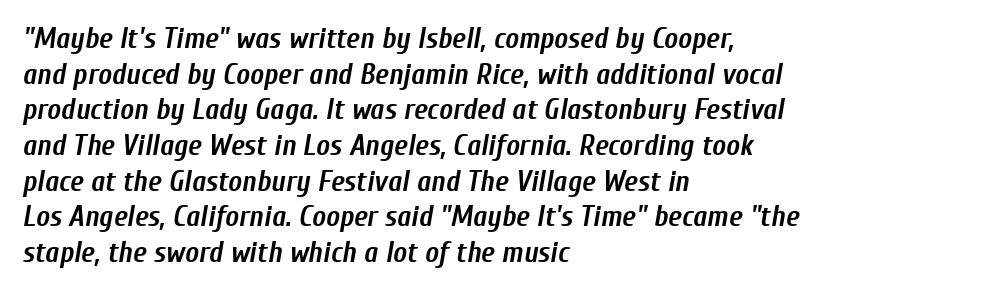
The image shows 29 px semibold, condensed type, italic (leaning right); set left-aligned, line spacing 1.23x, normal letter spacing, not underlined; low stroke contrast and a medium x-height.
